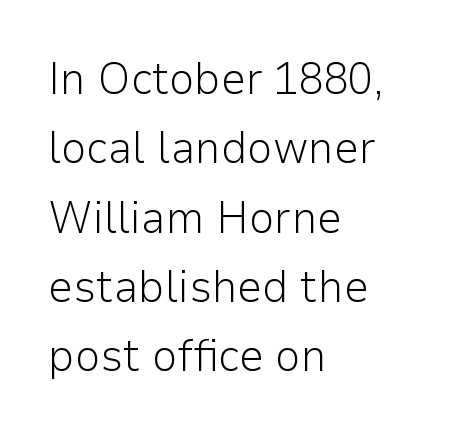
The image shows 45 px light sans-serif type, upright; set left-aligned, normal line spacing (1.54x), normal letter spacing, not underlined; low stroke contrast and a medium x-height.
